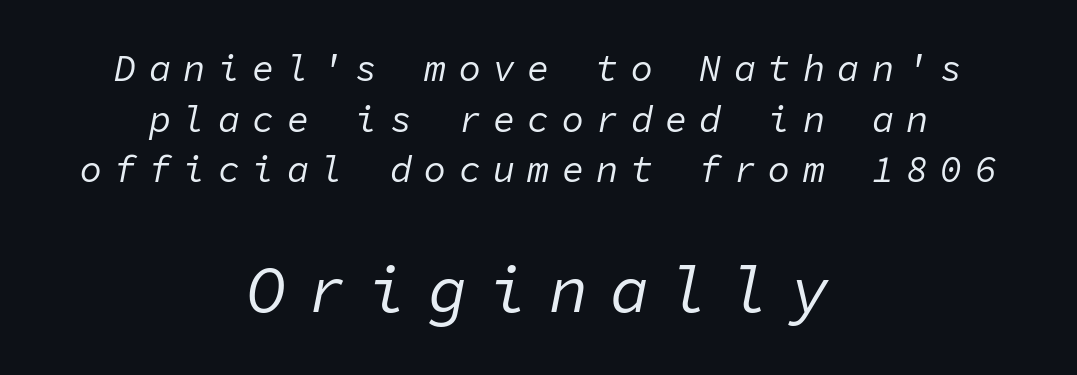
The image shows 65 px regular-weight type, italic (leaning right), monospaced; set centered, normal line spacing (1.37x), unusually wide letter spacing (+0.33 em), not underlined; the second (bottom) block is 1.76x larger; low stroke contrast and a medium x-height.
